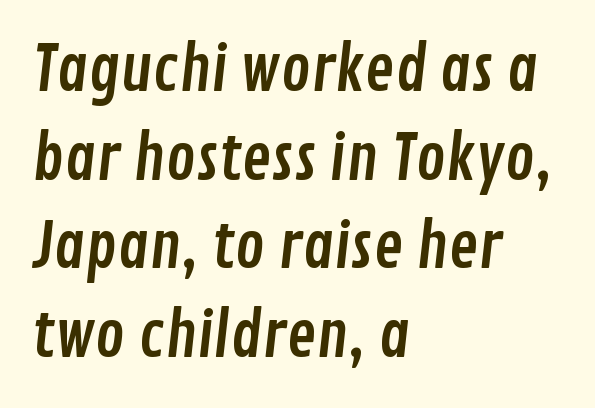
Q: Is the typeface a serif or a sans-serif typeface? A: Sans-serif.
Q: Is the text underlined? A: No.
Q: How is the paragraph aligned? A: Left-aligned.
Q: Is the spacing between letters normal or unusually wide? A: Normal.
Q: Is the spacing between lines tight, normal or loose? A: Normal.
Q: Width (condensed, normal, or wide)? A: Condensed.
Q: Stroke contrast? A: Low.
Q: x-height? A: Medium.
Q: Monospaced? A: No.
